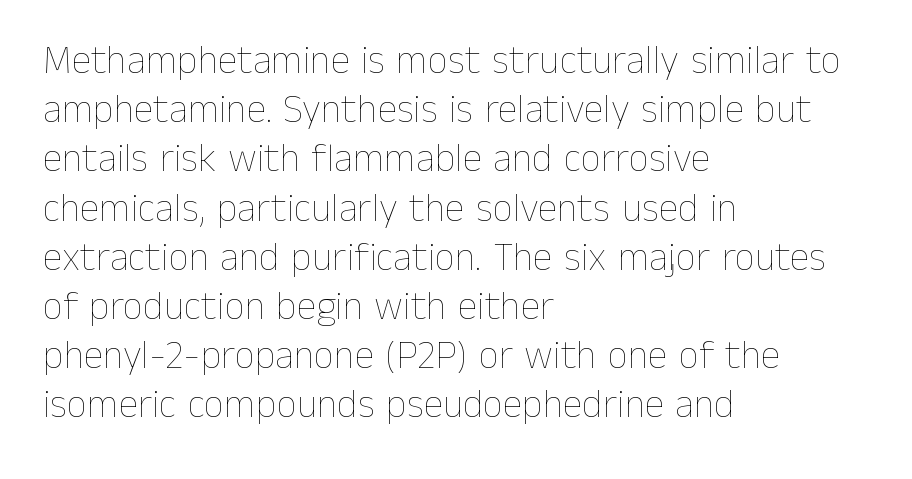
The rendering keeps characters at their native spacing. Rendered with straight, roman letterforms. A typesetter would call this proportional, since set widths differ per character. In CSS terms this would be text-align: left. Just letters on the line, the space beneath them empty.
